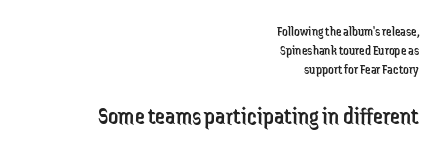
The second block has been scaled up relative to the first. Words appear dense and cohesive because spacing is normal. Italic? Not at all — the glyphs are vertical. Each row of text sits above clean, open space. This sample is right-justified, so line beginnings fall wherever the words allow.
